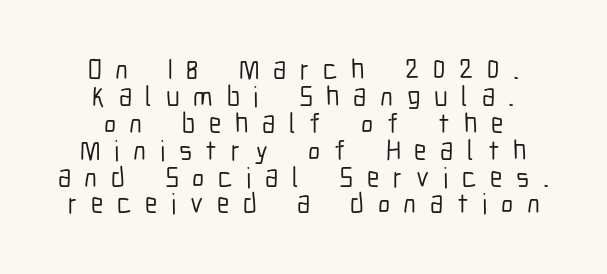
Q: Is the text italic (slanted)? A: No, it is upright.
Q: Is the typeface a serif or a sans-serif typeface? A: Sans-serif.
Q: Is the text underlined? A: No.
Q: Is the spacing between letters normal or unusually wide? A: Unusually wide.
Q: Is the spacing between lines tight, normal or loose? A: Tight.
Q: Width (condensed, normal, or wide)? A: Condensed.
Q: Stroke contrast? A: Low.
Q: x-height? A: Medium.
Q: Monospaced? A: No.
